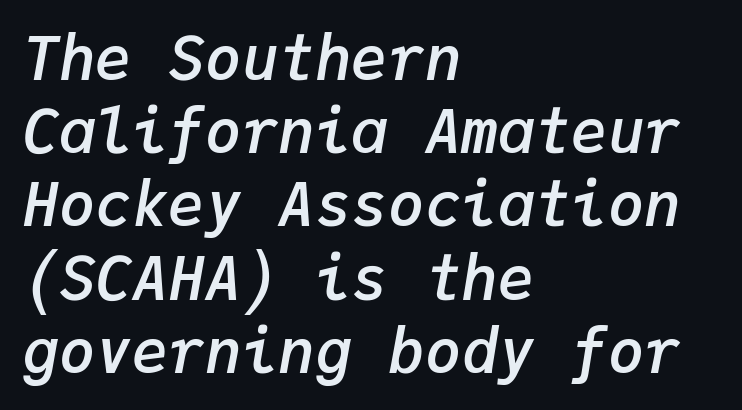
The ragged edge is on the right, which tells us the setting is flush left. Think of a typewriter: that constant character pitch is what you see here. Unmarked baselines from the first word to the last. There's an unmistakable incline to the writing here. Is the type bold? Partly — it's a semibold, heavier than regular but not fully bold. Compared with typical body copy, the letter spacing here is the same.
